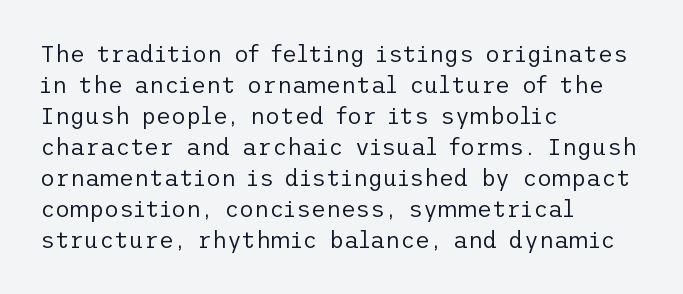
Q: Is the text bold? A: No.
Q: Is the text italic (slanted)? A: No, it is upright.
Q: Is the text underlined? A: No.
Q: How is the paragraph aligned? A: Left-aligned.
Q: Is the spacing between letters normal or unusually wide? A: Normal.
Q: Is the spacing between lines tight, normal or loose? A: Normal.
